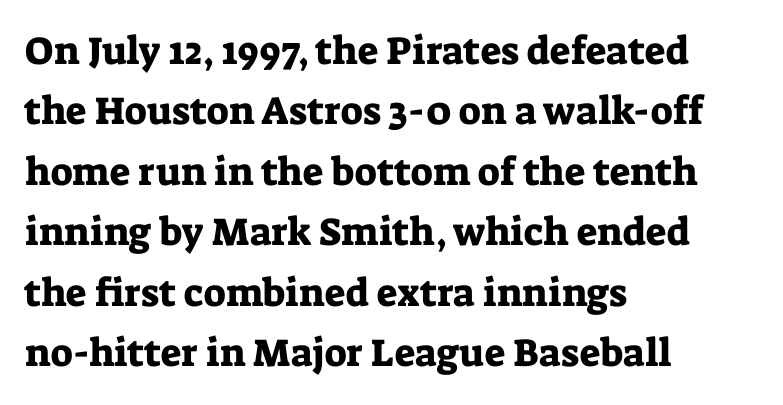
Regarding leading, the lines here are spaced in the standard way. Looks like regular typesetting: each glyph gets only the width it needs. Italic: no, the glyphs are upright roman. Caption: multi-line text, flush left, ragged right.
